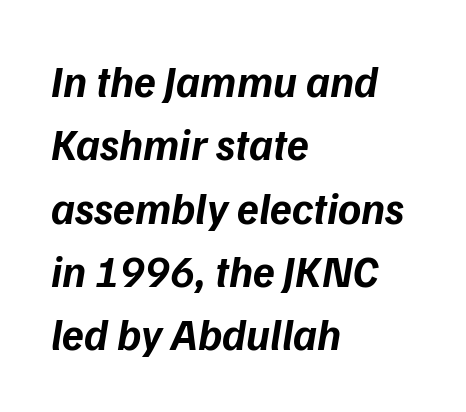
{"serif": "no", "bold": "yes", "weight": "bold", "width": "normal", "stroke_contrast": "low", "x_height": "medium", "monospaced": "no", "underline": "no", "align": "left", "line_spacing": "normal", "line_spacing_ratio": 1.44, "letter_spacing": "normal", "letter_spacing_em": 0.0, "glyph_px": 44}
